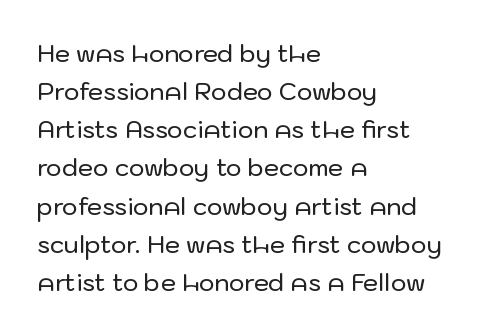
A normal amount of white space separates one row of letters from the next. In terms of letterspacing, this is plain default setting. Quick note: not italic, upright. Only glyphs here, with clear space below each row. Horizontally, the lines are justified to the leading edge only.
